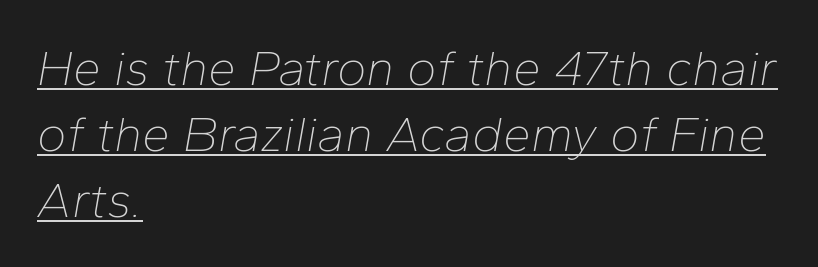
Q: Is the text bold? A: No.
Q: Is the text italic (slanted)? A: Yes, it leans right by about 10 degrees.
Q: Is the text underlined? A: Yes.
Q: How is the paragraph aligned? A: Left-aligned.
Q: Is the spacing between letters normal or unusually wide? A: Normal.
Q: Is the spacing between lines tight, normal or loose? A: Normal.
Q: Width (condensed, normal, or wide)? A: Normal.
Q: Stroke contrast? A: Low.
Q: x-height? A: Medium.
Q: Monospaced? A: No.
